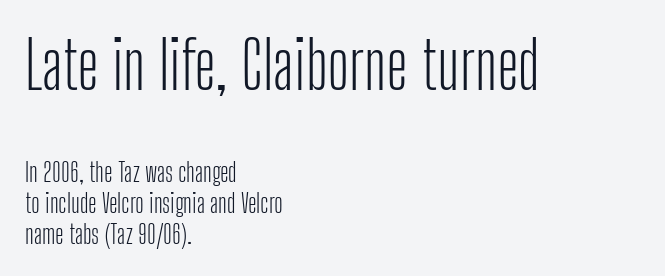
Q: Is the text bold? A: No.
Q: Is the text italic (slanted)? A: No, it is upright.
Q: Is the typeface a serif or a sans-serif typeface? A: Sans-serif.
Q: Is the text underlined? A: No.
Q: How is the paragraph aligned? A: Left-aligned.
Q: Is the spacing between letters normal or unusually wide? A: Normal.
Q: Which block of text is set in a larger size, the first (top) or the second (bottom)? A: The first (top) one.
Q: Width (condensed, normal, or wide)? A: Condensed.
Q: Stroke contrast? A: Low.
Q: x-height? A: Medium.
Q: Monospaced? A: No.
